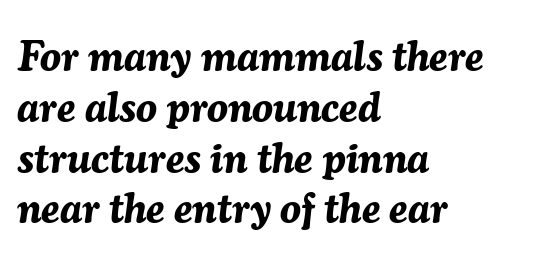
Q: Is the text bold? A: Yes.
Q: Is the text italic (slanted)? A: Yes, it leans right by about 7 degrees.
Q: Is the text underlined? A: No.
Q: How is the paragraph aligned? A: Left-aligned.
Q: Is the spacing between letters normal or unusually wide? A: Normal.
Q: Width (condensed, normal, or wide)? A: Normal.
Q: Stroke contrast? A: Medium.
Q: x-height? A: Medium.
Q: Monospaced? A: No.
